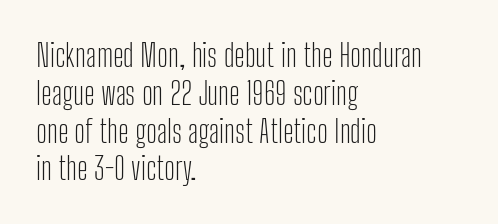
The image shows 31 px light, condensed sans-serif type, upright; set left-aligned, line spacing 1.22x, normal letter spacing, not underlined; low stroke contrast and a medium x-height.
